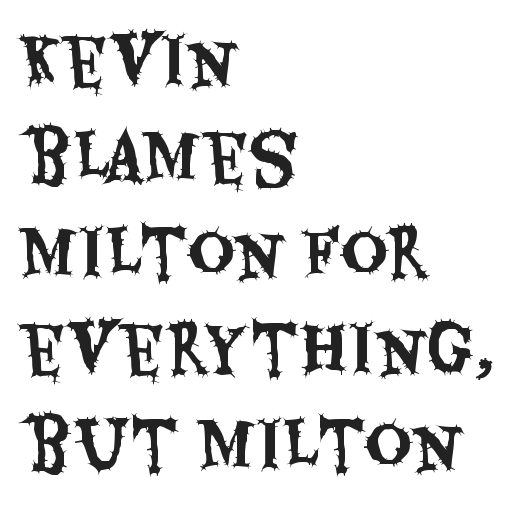
{"serif": "no", "italic": "no", "width": "condensed", "stroke_contrast": "medium", "x_height": "large", "monospaced": "no", "underline": "no", "align": "left", "line_spacing": "normal", "line_spacing_ratio": 1.5, "letter_spacing": "normal", "letter_spacing_em": 0.0, "glyph_px": 64}
